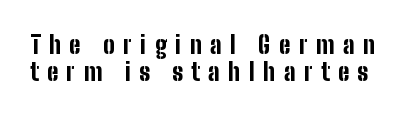
Q: Is the text bold? A: Yes.
Q: Is the text italic (slanted)? A: No, it is upright.
Q: Is the text underlined? A: No.
Q: Is the spacing between letters normal or unusually wide? A: Unusually wide.
Q: Is the spacing between lines tight, normal or loose? A: Tight.
